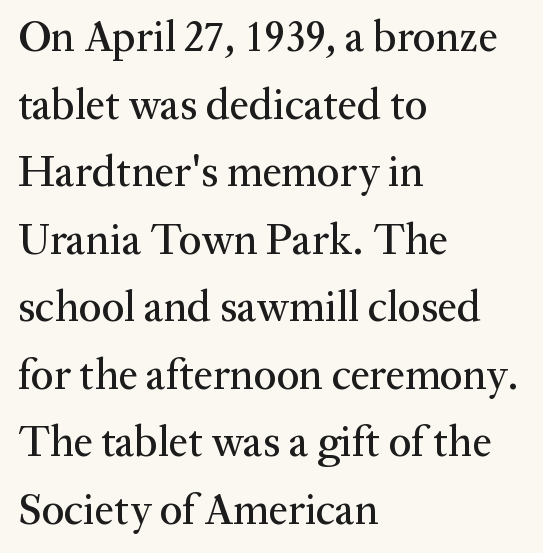
{"serif": "yes", "italic": "no", "width": "normal", "stroke_contrast": "medium", "x_height": "medium", "monospaced": "no", "underline": "no", "align": "left", "line_spacing": "normal", "line_spacing_ratio": 1.57, "letter_spacing": "normal", "letter_spacing_em": 0.0, "glyph_px": 43}
